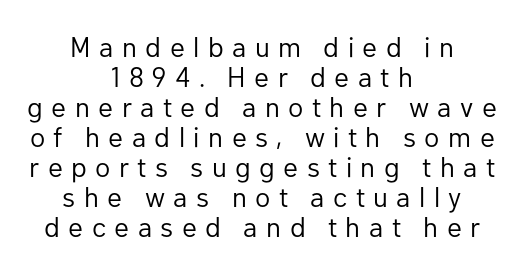
{"serif": "no", "italic": "no", "bold": "no", "weight": "regular", "width": "normal", "stroke_contrast": "low", "x_height": "medium", "monospaced": "no", "underline": "no", "align": "center", "line_spacing": "tight", "line_spacing_ratio": 1.07, "letter_spacing": "wide", "letter_spacing_em": 0.3, "glyph_px": 28}
